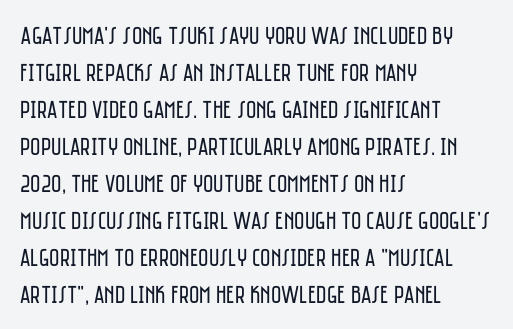
Q: Is the text bold? A: No.
Q: Is the text italic (slanted)? A: No, it is upright.
Q: Is the text underlined? A: No.
Q: How is the paragraph aligned? A: Left-aligned.
Q: Is the spacing between letters normal or unusually wide? A: Normal.
Q: Is the spacing between lines tight, normal or loose? A: Normal.
